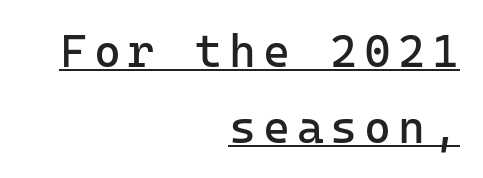
Is there an underline? Yes — a line sits under the letters. Stroke thickness stays within the range of a standard reading face or lighter. This sample has the even, mechanical cadence of fixed-width lettering. The passage shown is typeset with a sans-serif family. Baseline-to-baseline distance is the conventional proportion of letter height.
